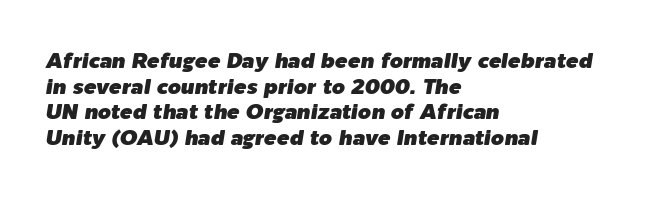
Q: Is the text italic (slanted)? A: Yes, it leans right by about 9 degrees.
Q: Is the text underlined? A: No.
Q: How is the paragraph aligned? A: Left-aligned.
Q: Is the spacing between letters normal or unusually wide? A: Normal.
